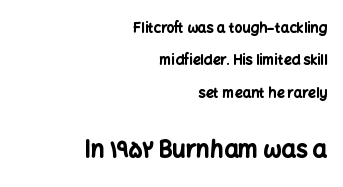
The image shows 23 px bold type, upright; set right-aligned, loose line spacing (2.31x), normal letter spacing, not underlined; the second (bottom) block is 1.64x larger.
